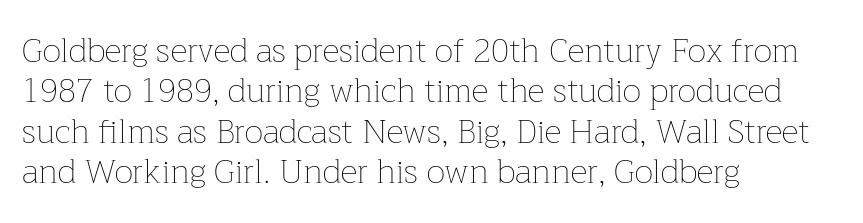
Here the designer chose a conventional face with non-uniform glyph widths. Line beginnings align vertically; line endings do not. The font sits on the lighter half of the weight spectrum, regular included. Nope, not italic — everything's standing straight. The passage shown has conventional tracking throughout. Clear beneath every line of the passage.
